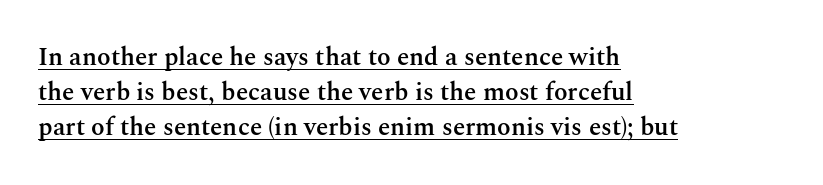
Q: Is the text bold? A: Semi-bold.
Q: Is the text italic (slanted)? A: No, it is upright.
Q: Is the text underlined? A: Yes.
Q: How is the paragraph aligned? A: Left-aligned.
Q: Is the spacing between letters normal or unusually wide? A: Normal.
Q: Is the spacing between lines tight, normal or loose? A: Normal.
